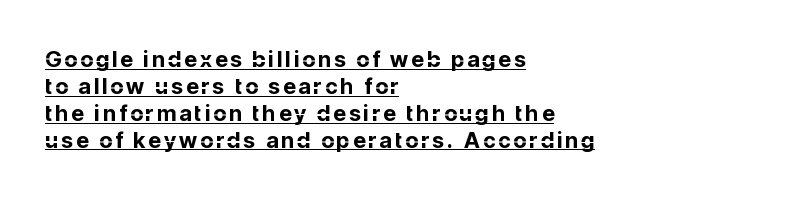
You can see a thin bar hugging the bottom of the glyphs. Each line starts at the same left margin while the right side varies. No italicization has been applied; the sample stays upright. Notice how thick the strokes are: this is what a full bold looks like.
